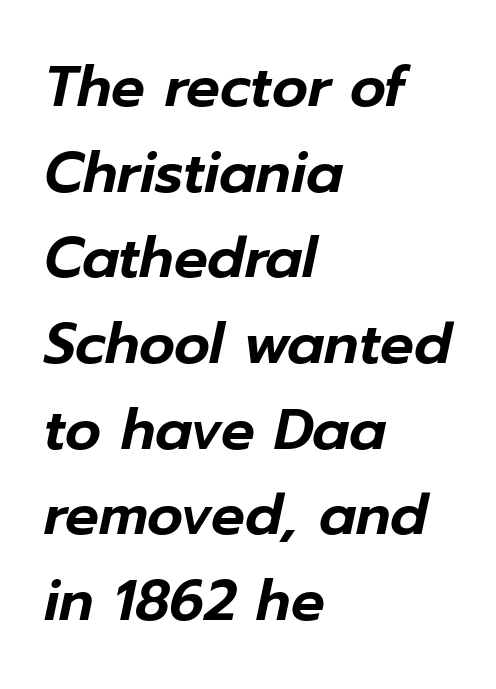
{"italic": "yes", "lean": "right", "slant_degrees": 12, "width": "normal", "stroke_contrast": "low", "x_height": "medium", "monospaced": "no", "underline": "no", "align": "left", "line_spacing": "normal", "line_spacing_ratio": 1.53, "letter_spacing": "normal", "letter_spacing_em": 0.0, "glyph_px": 56}
